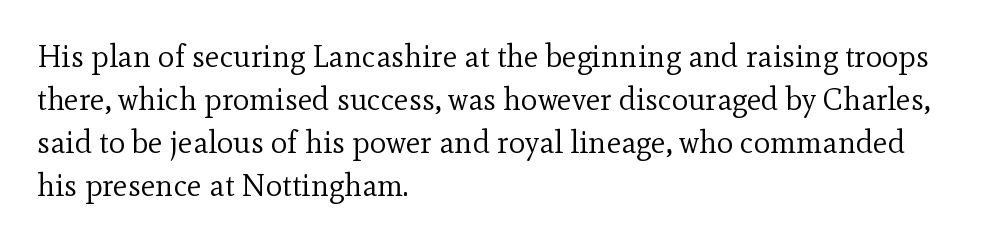
{"serif": "yes", "italic": "no", "bold": "no", "weight": "regular", "width": "normal", "x_height": "small", "monospaced": "no", "underline": "no", "align": "left", "line_spacing": "normal", "line_spacing_ratio": 1.39, "letter_spacing": "normal", "letter_spacing_em": 0.0, "glyph_px": 31}
